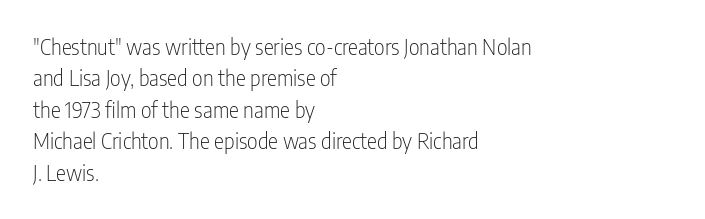
{"italic": "no", "bold": "no", "underline": "no", "align": "left", "line_spacing": "normal", "line_spacing_ratio": 1.5, "letter_spacing": "normal", "letter_spacing_em": 0.0, "glyph_px": 21}
